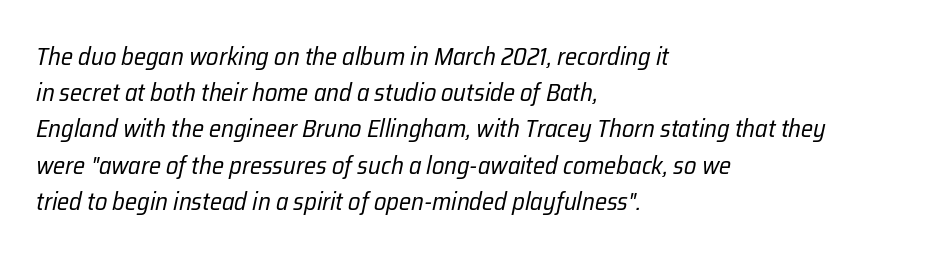
The image shows 25 px text type, italic (leaning right); set left-aligned, normal line spacing (1.45x), normal letter spacing, not underlined.
